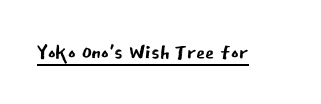
These characters rest on top of a visible drawn line. Ordinary non-slanted type is in use. Is this a heavy cut? Hardly; it is regular or lighter. Here the glyphs are tracked normally, forming tight word shapes.
